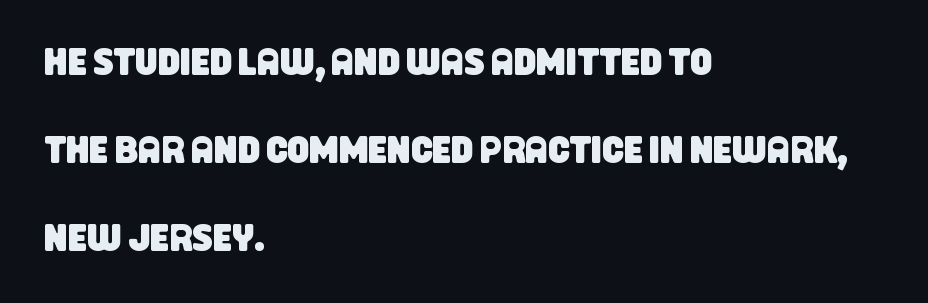
Q: Is the typeface a serif or a sans-serif typeface? A: Sans-serif.
Q: Is the text underlined? A: No.
Q: How is the paragraph aligned? A: Left-aligned.
Q: Is the spacing between letters normal or unusually wide? A: Normal.
Q: Is the spacing between lines tight, normal or loose? A: Loose.
Q: Width (condensed, normal, or wide)? A: Condensed.
Q: Stroke contrast? A: Low.
Q: x-height? A: Large.
Q: Monospaced? A: No.
